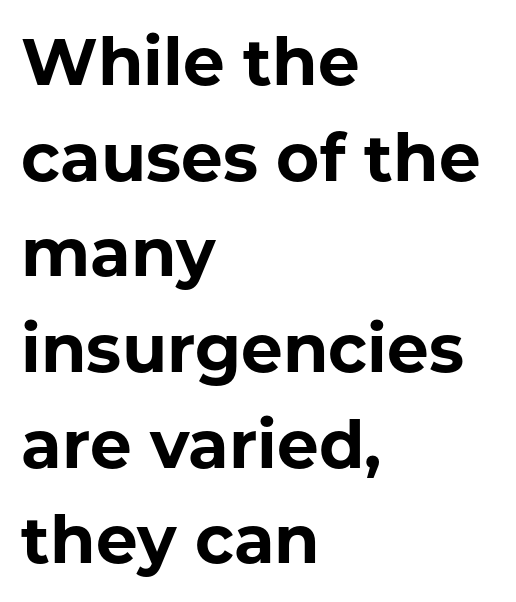
{"serif": "no", "italic": "no", "bold": "yes", "weight": "bold", "width": "normal", "stroke_contrast": "low", "x_height": "medium", "monospaced": "no", "underline": "no", "align": "left", "line_spacing": "normal", "line_spacing_ratio": 1.45, "letter_spacing": "normal", "letter_spacing_em": 0.0, "glyph_px": 66}
